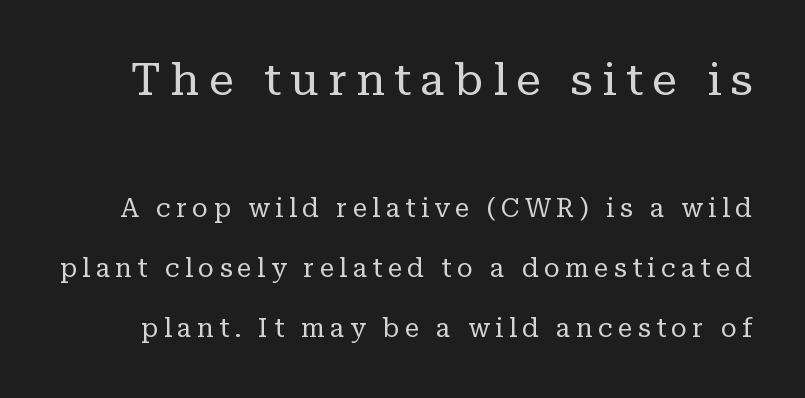
{"serif": "yes", "italic": "no", "bold": "no", "weight": "regular", "width": "normal", "stroke_contrast": "low", "x_height": "medium", "monospaced": "no", "underline": "no", "line_spacing": "loose", "line_spacing_ratio": 2.3, "letter_spacing": "wide", "letter_spacing_em": 0.21, "larger_block": "first", "size_ratio": 1.73, "glyph_px": 45}
